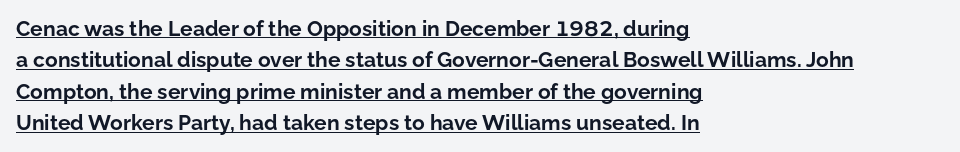
Students, this is bold: see how much ink each stroke carries. Rendered with straight, roman letterforms. This rendering features underlined lettering. Successive baselines arrive at the customary interval.
